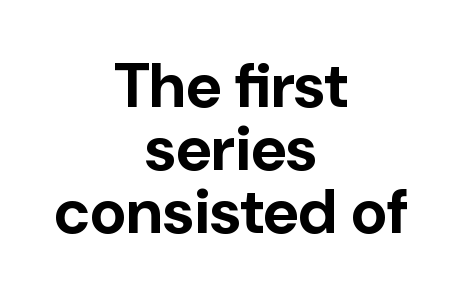
The image shows 63 px bold sans-serif type, upright; set centered, tight line spacing (1.0x), normal letter spacing, not underlined; low stroke contrast and a medium x-height.
